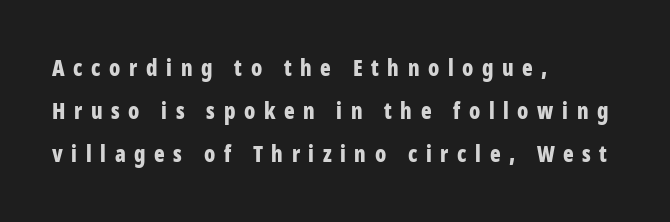
{"italic": "no", "bold": "yes", "underline": "no", "align": "left", "line_spacing": "loose", "line_spacing_ratio": 1.96, "letter_spacing": "wide", "letter_spacing_em": 0.39, "glyph_px": 22}
